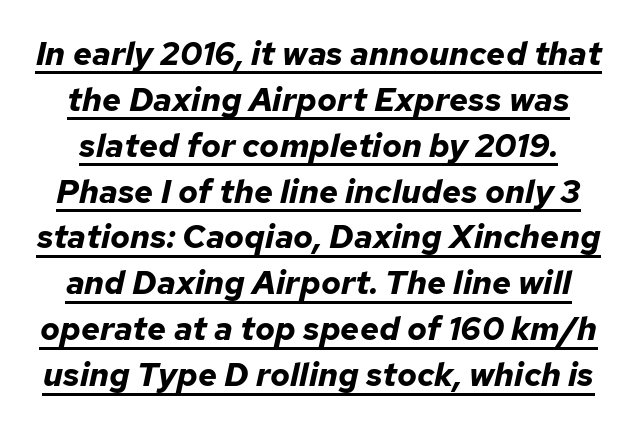
{"italic": "yes", "lean": "right", "slant_degrees": 12, "bold": "yes", "weight": "bold", "width": "normal", "stroke_contrast": "low", "x_height": "medium", "monospaced": "no", "underline": "yes", "line_spacing": "normal", "line_spacing_ratio": 1.39, "letter_spacing": "normal", "letter_spacing_em": 0.0, "glyph_px": 33}
